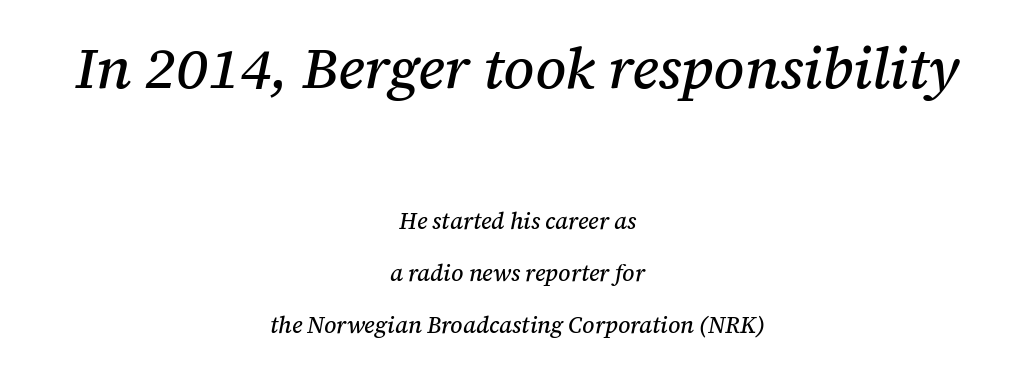
The image shows 58 px serif type, italic (leaning right); set centered, loose line spacing (2.27x), normal letter spacing, not underlined; the first (top) block is 2.52x larger; medium stroke contrast and a medium x-height.
